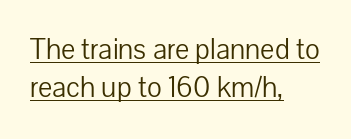
The image shows 30 px light sans-serif type, upright; set left-aligned, normal line spacing (1.27x), normal letter spacing, underlined; low stroke contrast and a medium x-height.
